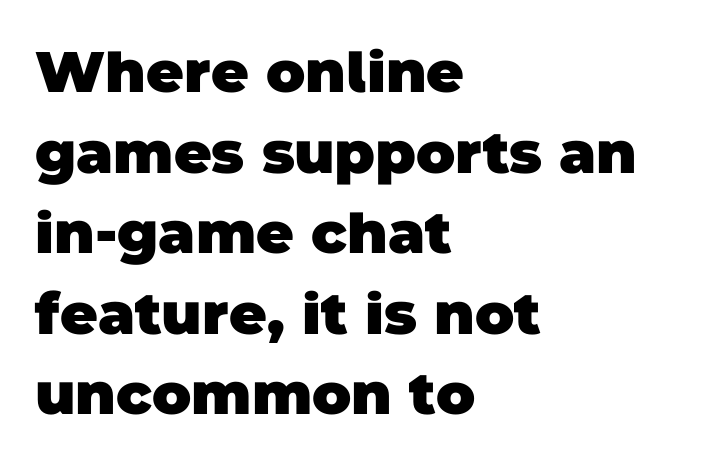
{"serif": "no", "bold": "yes", "weight": "heavy", "width": "normal", "stroke_contrast": "low", "x_height": "large", "monospaced": "no", "underline": "no", "align": "left", "line_spacing": "normal", "line_spacing_ratio": 1.39, "letter_spacing": "normal", "letter_spacing_em": 0.0, "glyph_px": 58}
